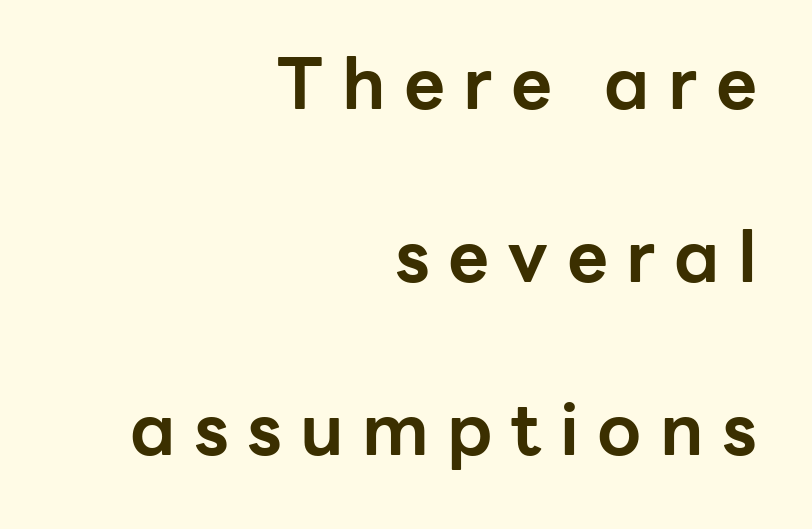
{"serif": "no", "italic": "no", "bold": "yes", "weight": "bold", "width": "normal", "stroke_contrast": "low", "x_height": "medium", "monospaced": "no", "underline": "no", "align": "right", "line_spacing": "loose", "line_spacing_ratio": 2.44, "letter_spacing": "wide", "letter_spacing_em": 0.26, "glyph_px": 71}
